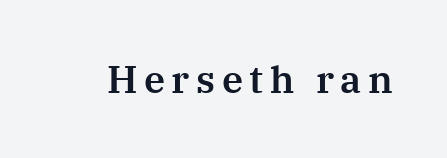
The image shows 38 px serif type, upright; set not underlined; medium stroke contrast and a medium x-height.
